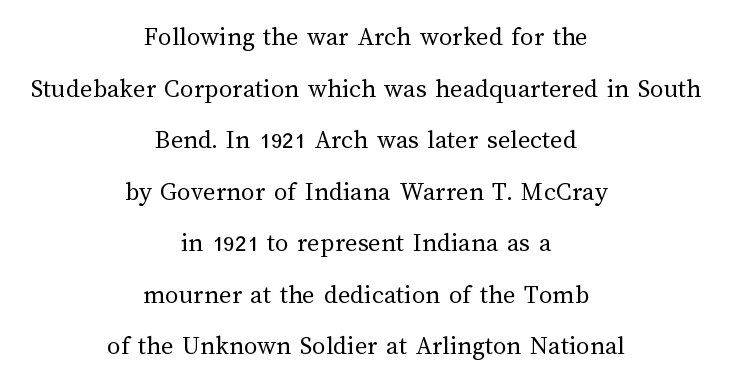
Q: Is the text bold? A: No.
Q: Is the text italic (slanted)? A: No, it is upright.
Q: Is the text underlined? A: No.
Q: How is the paragraph aligned? A: Centered.
Q: Is the spacing between letters normal or unusually wide? A: Normal.
Q: Is the spacing between lines tight, normal or loose? A: Loose.
